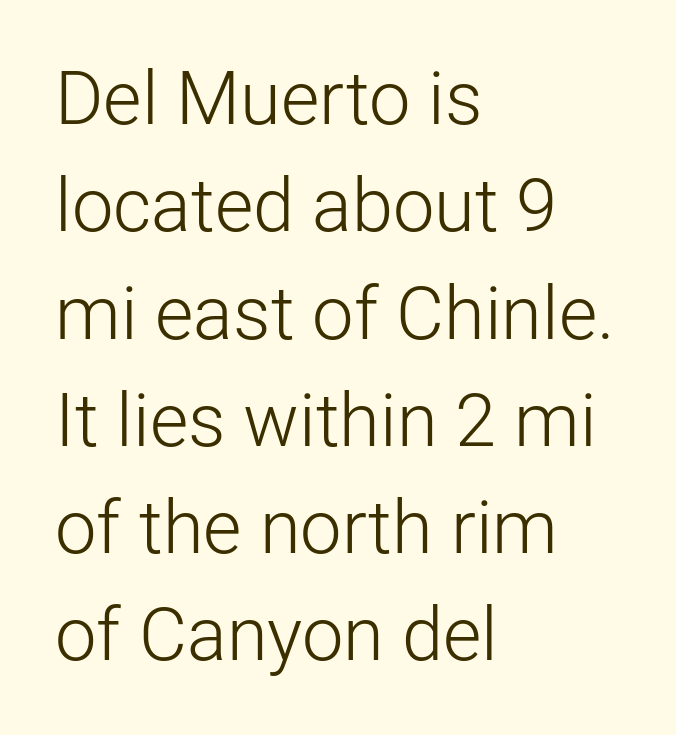
This sample has the flowing, uneven cadence of proportional lettering. Leftover space on each line is placed entirely after the last word. Regarding leading, the lines here are spaced in the standard way. Summary of weight: not heavy and not bold.
